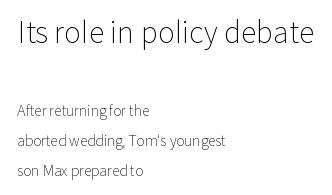
The image shows 29 px light sans-serif type, upright; set left-aligned, loose line spacing (2.15x), normal letter spacing, not underlined; the first (top) block is 2.07x larger; low stroke contrast and a medium x-height.
